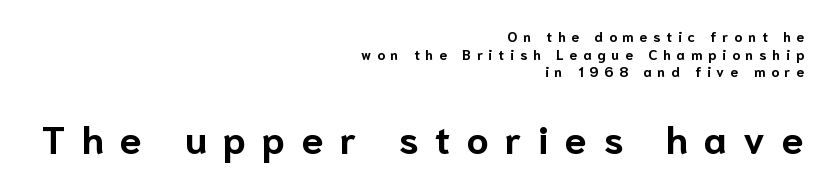
Q: Is the text bold? A: Yes.
Q: Is the text italic (slanted)? A: No, it is upright.
Q: Is the typeface a serif or a sans-serif typeface? A: Sans-serif.
Q: Is the text underlined? A: No.
Q: How is the paragraph aligned? A: Right-aligned.
Q: Is the spacing between letters normal or unusually wide? A: Unusually wide.
Q: Is the spacing between lines tight, normal or loose? A: Normal.
Q: Which block of text is set in a larger size, the first (top) or the second (bottom)? A: The second (bottom) one.
Q: Width (condensed, normal, or wide)? A: Normal.
Q: Stroke contrast? A: Low.
Q: x-height? A: Medium.
Q: Monospaced? A: No.
